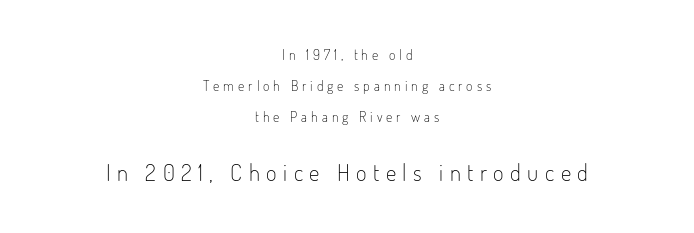
The image shows 23 px text type, upright; set centered, loose line spacing (2.23x), unusually wide letter spacing (+0.28 em), not underlined; the second (bottom) block is 1.64x larger.
